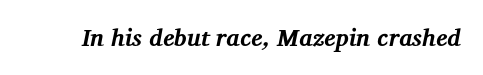
Q: Is the text bold? A: Yes.
Q: Is the text italic (slanted)? A: Yes, it leans right by about 12 degrees.
Q: Is the text underlined? A: No.
Q: Is the spacing between letters normal or unusually wide? A: Normal.
